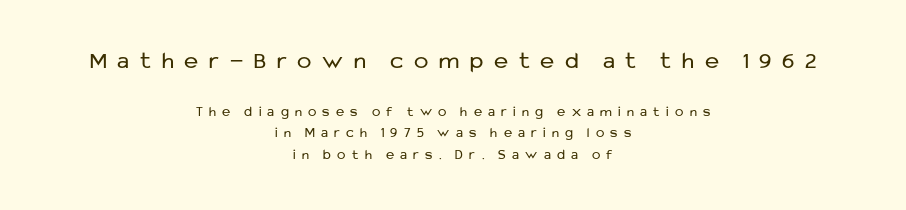
Compared with a flush-left layout, this one balances lines on the center instead. Does the leading feel generous? No, just average. Words appear elongated and porous because spacing is wide. Larger block? The one above; the one below is distinctly smaller. You can tell it's not italic because the verticals are truly vertical. On a weight scale, this lands at 450 or below.
